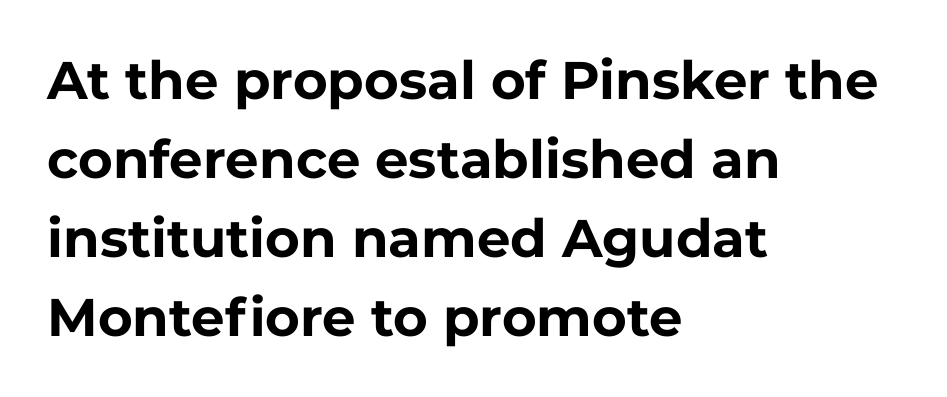
This is the regular roman posture of the typeface. Spacing between characters is what you'd get straight out of the box. The zone under the glyphs is completely vacant. Vertically, the passage feels balanced, rows spaced as you'd expect. As a designer I'd log this as weight 700, bold.
